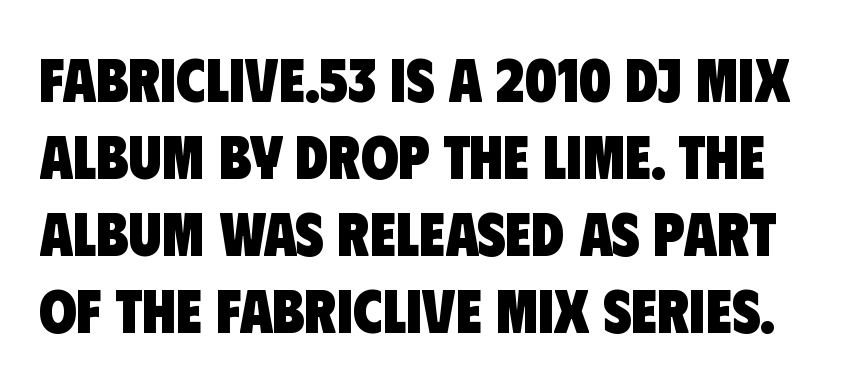
Q: Is the text bold? A: Yes.
Q: Is the typeface a serif or a sans-serif typeface? A: Sans-serif.
Q: Is the text underlined? A: No.
Q: Is the spacing between letters normal or unusually wide? A: Normal.
Q: Is the spacing between lines tight, normal or loose? A: Normal.
Q: Width (condensed, normal, or wide)? A: Condensed.
Q: Stroke contrast? A: Low.
Q: x-height? A: Large.
Q: Monospaced? A: No.
